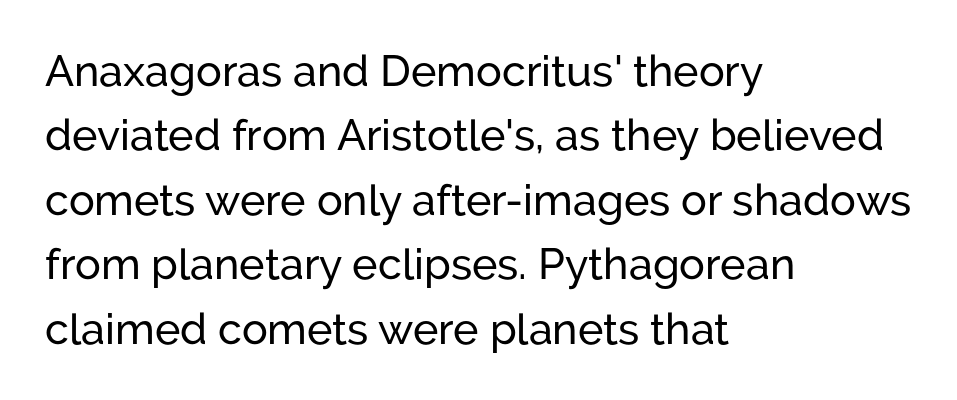
The image shows 43 px sans-serif type, upright; set left-aligned, normal line spacing (1.5x), normal letter spacing, not underlined; low stroke contrast and a medium x-height.
